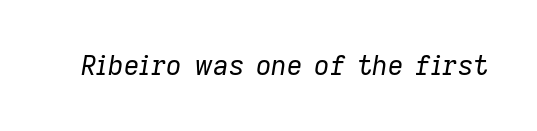
Q: Is the text bold? A: No.
Q: Is the text italic (slanted)? A: Yes, it leans right by about 9 degrees.
Q: Is the text underlined? A: No.
Q: Is the spacing between letters normal or unusually wide? A: Normal.
